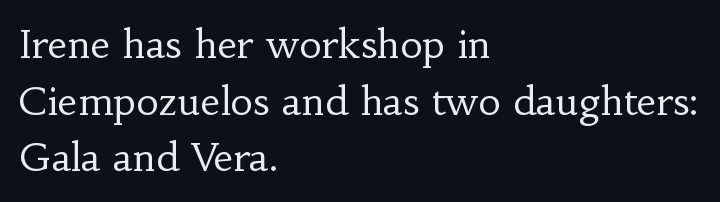
{"serif": "yes", "italic": "no", "bold": "no", "weight": "regular", "width": "normal", "stroke_contrast": "low", "x_height": "small", "monospaced": "no", "underline": "no", "align": "left", "line_spacing": "normal", "line_spacing_ratio": 1.45, "letter_spacing": "normal", "letter_spacing_em": 0.0, "glyph_px": 39}
